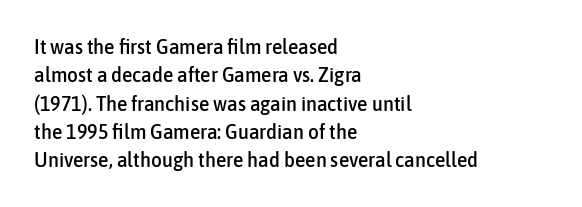
The image shows 21 px text type, upright; set left-aligned, normal line spacing (1.35x), normal letter spacing, not underlined.
